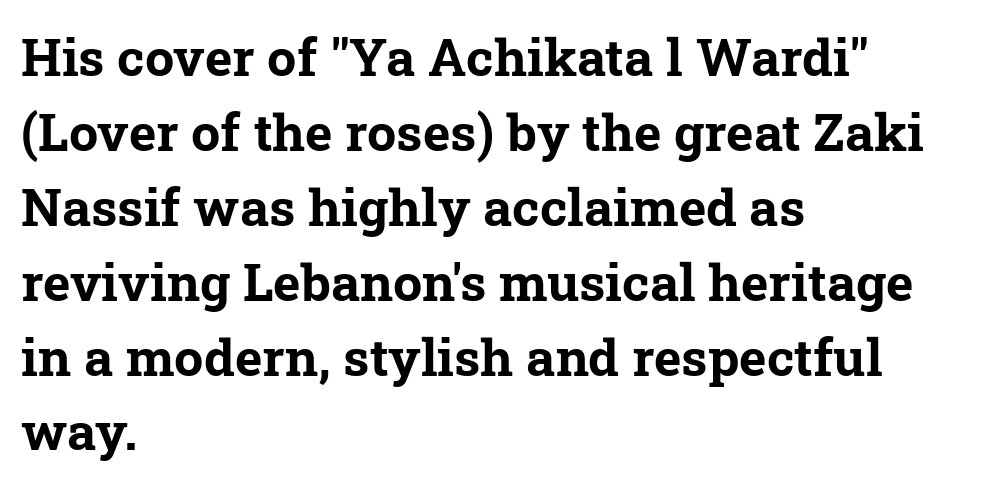
The text block is weighted toward the left margin, trailing off unevenly rightward. Is the letter spacing exaggerated? No — it looks like the ordinary default. The passage shown is typed in a proportional face where columns would drift. Honestly, the row spacing looks completely unremarkable. This rendering features lettering with no underline. Regarding serifs, this sample has them.
